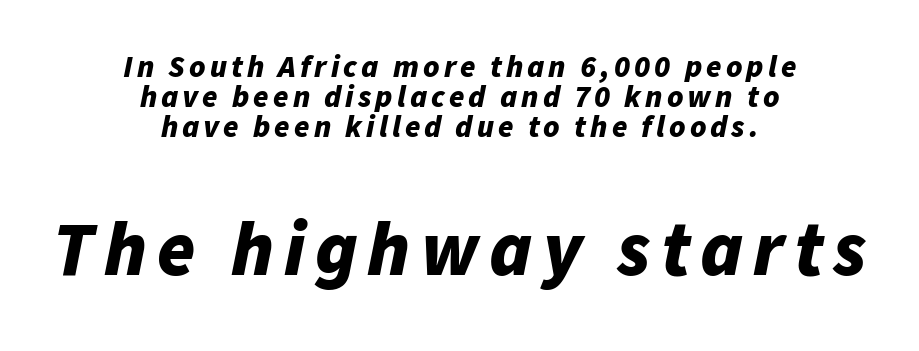
{"italic": "yes", "lean": "right", "slant_degrees": 11, "bold": "yes", "weight": "bold", "width": "normal", "stroke_contrast": "low", "x_height": "medium", "monospaced": "no", "underline": "no", "align": "center", "line_spacing": "tight", "line_spacing_ratio": 0.96, "larger_block": "second", "size_ratio": 2.48, "glyph_px": 77}
